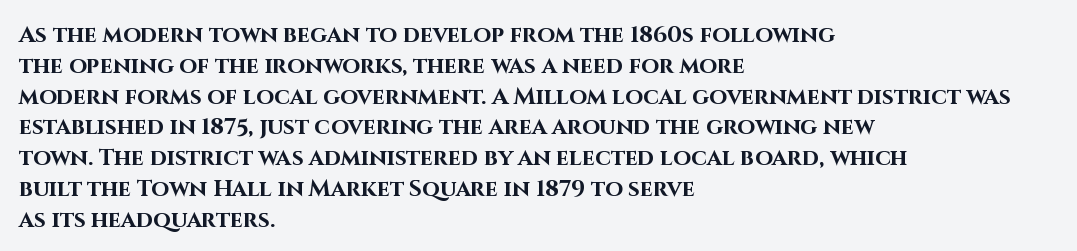
It's the straight-up-and-down kind of type. Descender tails drop into unmarked territory. Weight check: bold — yes, fully. Line beginnings align vertically; line endings do not.
